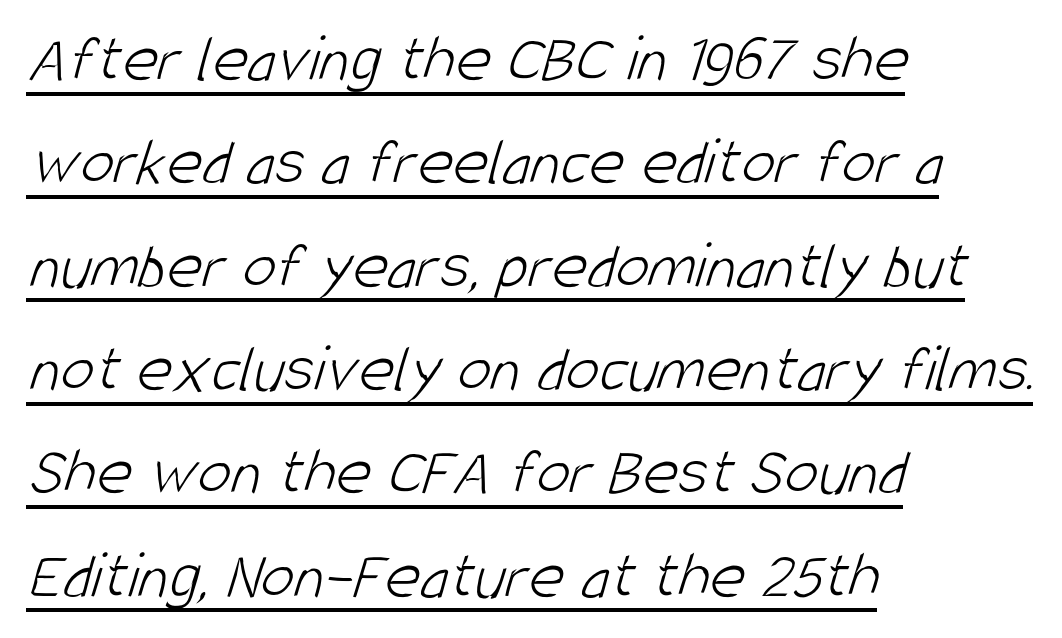
Q: Is the text bold? A: No.
Q: Is the typeface a serif or a sans-serif typeface? A: Sans-serif.
Q: Is the text underlined? A: Yes.
Q: How is the paragraph aligned? A: Left-aligned.
Q: Is the spacing between letters normal or unusually wide? A: Normal.
Q: Is the spacing between lines tight, normal or loose? A: Normal.
Q: Width (condensed, normal, or wide)? A: Condensed.
Q: Stroke contrast? A: Low.
Q: x-height? A: Large.
Q: Monospaced? A: No.
